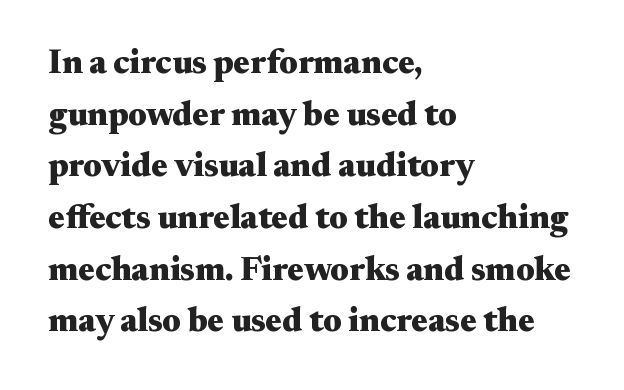
The image shows 34 px heavy, wide serif type, upright; set left-aligned, normal line spacing (1.52x), normal letter spacing, not underlined; medium stroke contrast and a small x-height.
